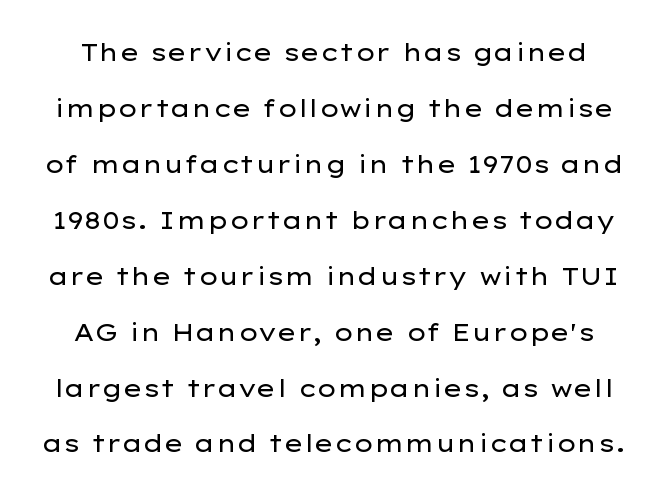
{"italic": "no", "bold": "no", "underline": "no", "line_spacing": "loose", "line_spacing_ratio": 2.33, "letter_spacing": "normal", "letter_spacing_em": 0.0, "glyph_px": 24}
